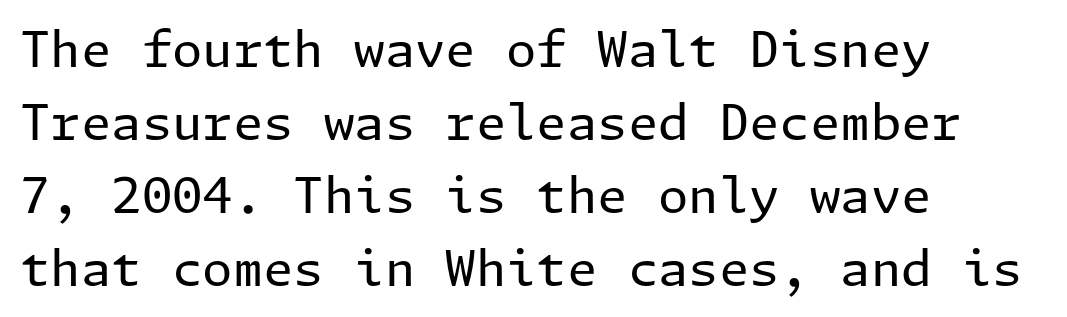
{"serif": "no", "italic": "no", "bold": "no", "weight": "regular", "width": "normal", "stroke_contrast": "low", "x_height": "medium", "underline": "no", "align": "left", "line_spacing": "normal", "line_spacing_ratio": 1.49, "letter_spacing": "normal", "letter_spacing_em": 0.0, "glyph_px": 49}
